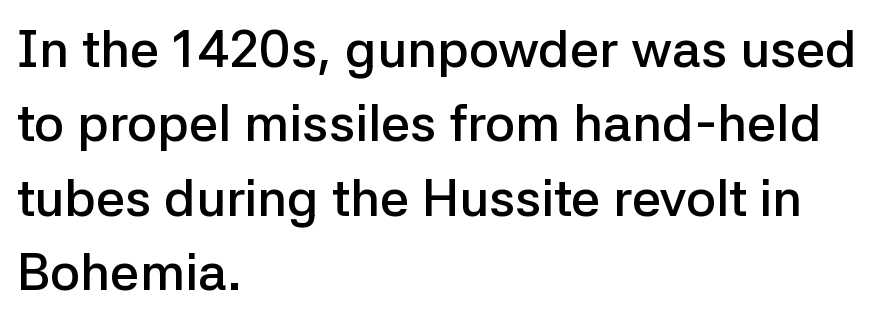
The image shows 52 px semibold sans-serif type, upright; set left-aligned, normal line spacing (1.43x), normal letter spacing, not underlined; low stroke contrast and a medium x-height.
